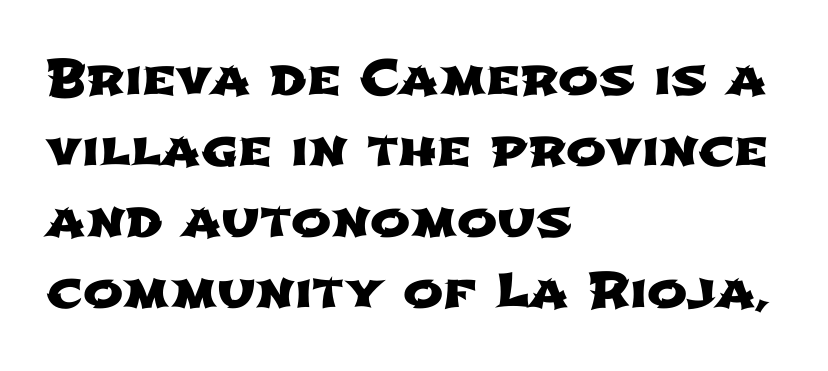
{"serif": "no", "width": "wide", "stroke_contrast": "low", "x_height": "medium", "monospaced": "no", "underline": "no", "align": "left", "line_spacing": "normal", "line_spacing_ratio": 1.48, "letter_spacing": "normal", "letter_spacing_em": 0.0, "glyph_px": 48}
